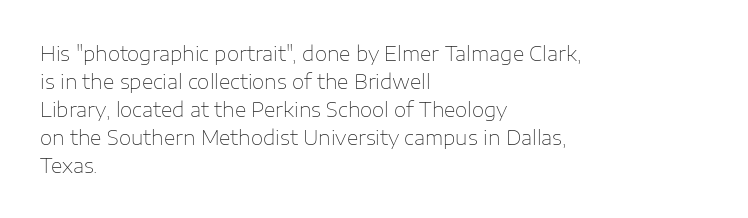
A roman cut, with each character standing at attention. Compared with a centered layout, this one pins lines to the left instead. Evenly set lines give the paragraph a standard silhouette. Heft: none added — not bold. The baseline area is clear.
